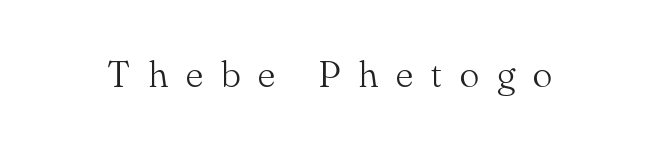
The image shows 37 px light serif type, upright; set unusually wide letter spacing (+0.48 em), not underlined; medium stroke contrast and a small x-height.
